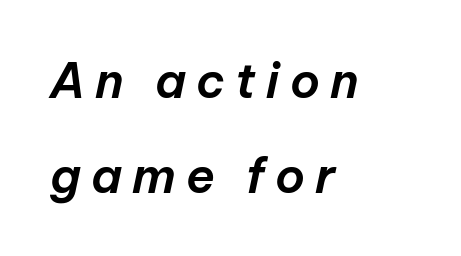
The image shows 48 px text type, italic (leaning right); set left-aligned, loose line spacing (1.97x), unusually wide letter spacing (+0.21 em), not underlined; low stroke contrast and a medium x-height.
